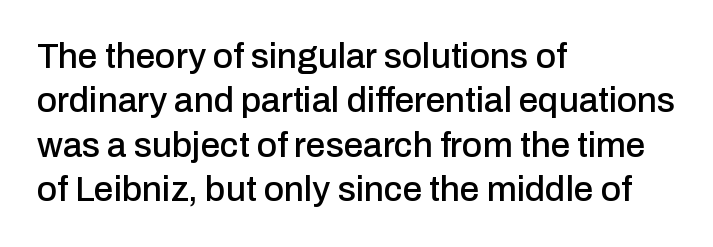
The image shows 35 px sans-serif type, upright; set left-aligned, normal line spacing (1.27x), normal letter spacing, not underlined; low stroke contrast and a medium x-height.
